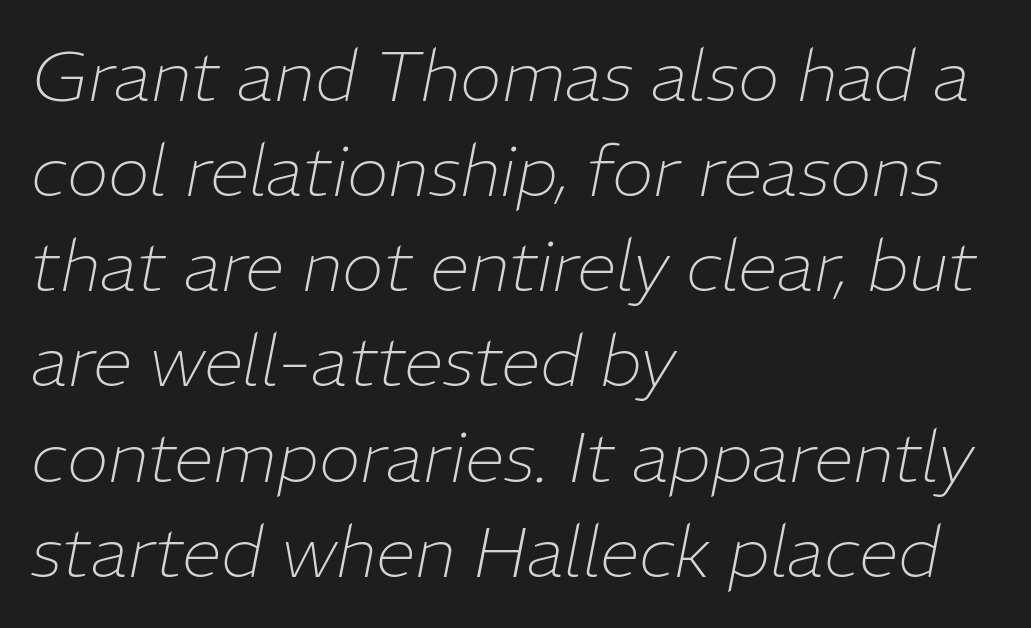
Q: Is the text bold? A: No.
Q: Is the text italic (slanted)? A: Yes, it leans right by about 11 degrees.
Q: Is the text underlined? A: No.
Q: How is the paragraph aligned? A: Left-aligned.
Q: Is the spacing between letters normal or unusually wide? A: Normal.
Q: Is the spacing between lines tight, normal or loose? A: Normal.
Q: Width (condensed, normal, or wide)? A: Normal.
Q: Stroke contrast? A: Low.
Q: x-height? A: Medium.
Q: Monospaced? A: No.
